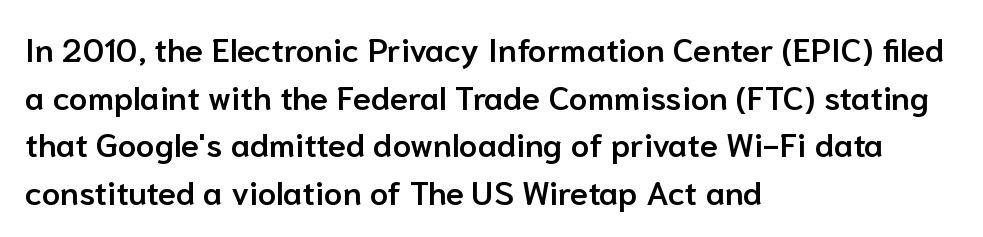
{"serif": "no", "italic": "no", "bold": "semi", "weight": "semibold", "width": "normal", "stroke_contrast": "low", "x_height": "medium", "monospaced": "no", "underline": "no", "align": "left", "line_spacing": "normal", "line_spacing_ratio": 1.44, "letter_spacing": "normal", "letter_spacing_em": 0.0, "glyph_px": 33}
